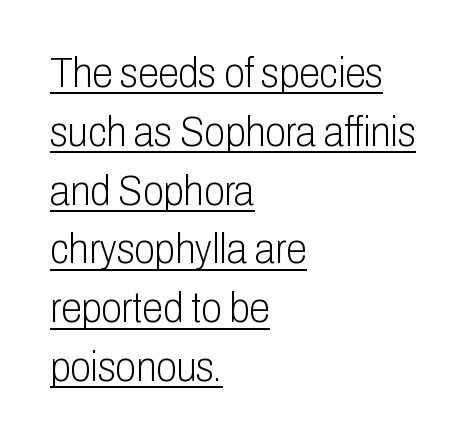
Q: Is the text bold? A: No.
Q: Is the text italic (slanted)? A: No, it is upright.
Q: Is the typeface a serif or a sans-serif typeface? A: Sans-serif.
Q: Is the text underlined? A: Yes.
Q: How is the paragraph aligned? A: Left-aligned.
Q: Is the spacing between letters normal or unusually wide? A: Normal.
Q: Is the spacing between lines tight, normal or loose? A: Normal.
Q: Width (condensed, normal, or wide)? A: Condensed.
Q: Stroke contrast? A: Low.
Q: x-height? A: Medium.
Q: Monospaced? A: No.
